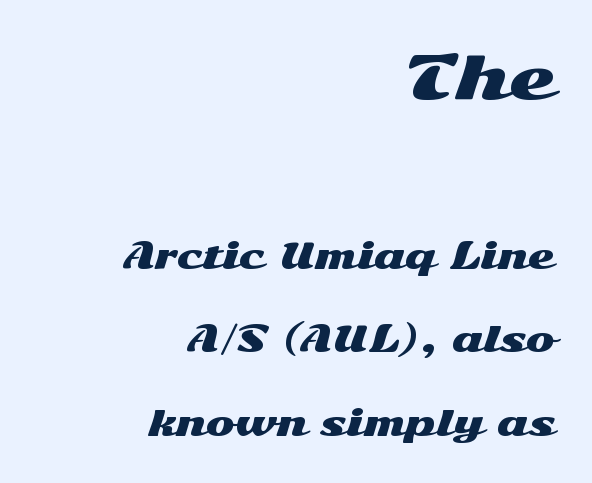
The passage shown is typed in a proportional face where columns would drift. A sans-serif font was chosen for this passage. The emphasis by scale lands on block number one, above.
